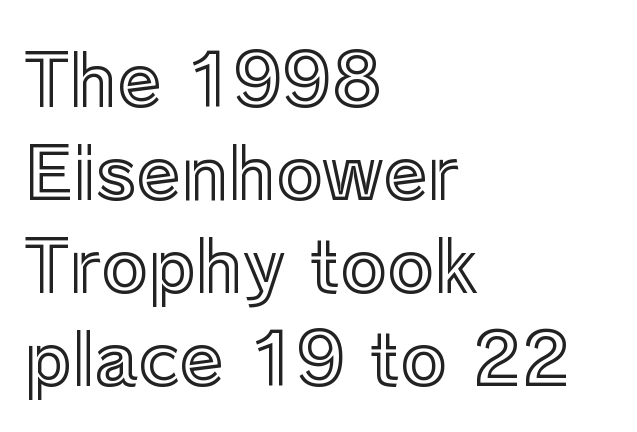
{"italic": "no", "width": "normal", "x_height": "medium", "monospaced": "no", "underline": "no", "align": "left", "line_spacing": "normal", "line_spacing_ratio": 1.31, "letter_spacing": "normal", "letter_spacing_em": 0.0, "glyph_px": 71}
